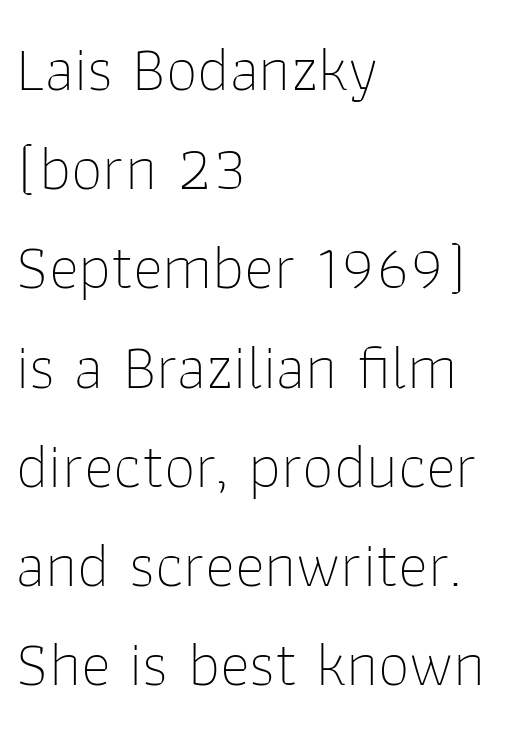
Q: Is the text bold? A: No.
Q: Is the text italic (slanted)? A: No, it is upright.
Q: Is the typeface a serif or a sans-serif typeface? A: Sans-serif.
Q: Is the text underlined? A: No.
Q: How is the paragraph aligned? A: Left-aligned.
Q: Is the spacing between letters normal or unusually wide? A: Normal.
Q: Is the spacing between lines tight, normal or loose? A: Normal.
Q: Width (condensed, normal, or wide)? A: Normal.
Q: Stroke contrast? A: Low.
Q: x-height? A: Medium.
Q: Monospaced? A: No.
